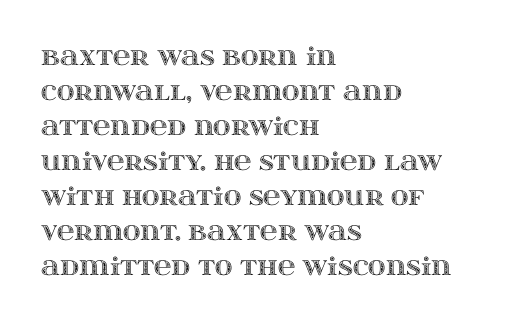
Q: Is the text italic (slanted)? A: No, it is upright.
Q: Is the text underlined? A: No.
Q: How is the paragraph aligned? A: Left-aligned.
Q: Is the spacing between letters normal or unusually wide? A: Normal.
Q: Is the spacing between lines tight, normal or loose? A: Normal.
